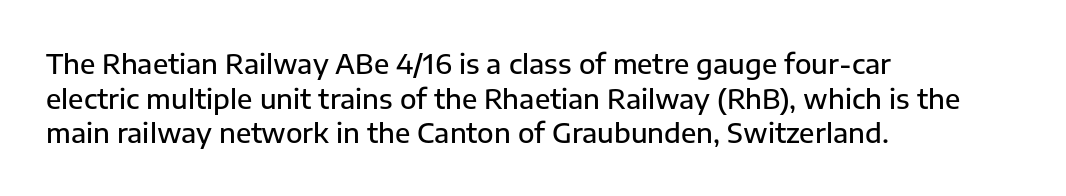
Q: Is the text bold? A: Semi-bold.
Q: Is the text italic (slanted)? A: No, it is upright.
Q: Is the text underlined? A: No.
Q: How is the paragraph aligned? A: Left-aligned.
Q: Is the spacing between letters normal or unusually wide? A: Normal.
Q: Is the spacing between lines tight, normal or loose? A: Normal.
